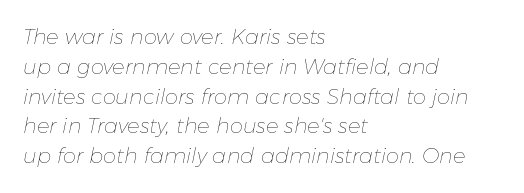
No word sits above an underline. One glance says typical: line gaps are just what's usual. The font is comparable to plain body text, perhaps lighter. Does the copy run flush right? No — it runs flush left. What stands out about the letter spacing? Nothing — it is the standard amount.
